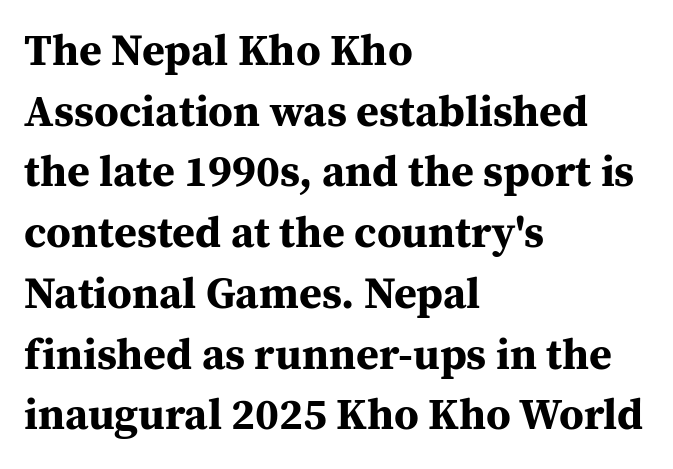
This rendering uses left alignment, leaving the right contour irregular. Do the characters align in a grid? No, the font is proportional. The space between consecutive lines is moderate. Caption: bold face, heavy strokes.
